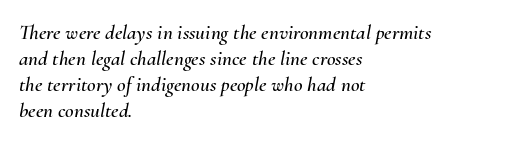
Q: Is the text italic (slanted)? A: Yes, it leans right by about 10 degrees.
Q: Is the text underlined? A: No.
Q: How is the paragraph aligned? A: Left-aligned.
Q: Is the spacing between letters normal or unusually wide? A: Normal.
